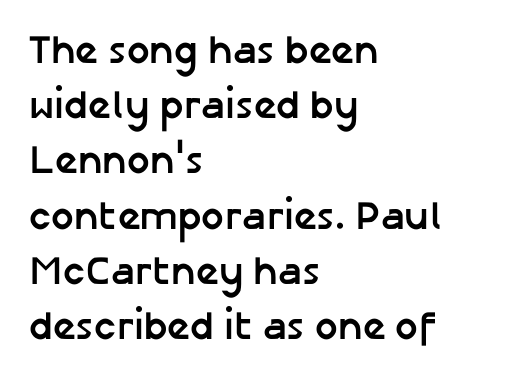
The image shows 40 px semibold sans-serif type, upright; set left-aligned, normal line spacing (1.38x), normal letter spacing, not underlined; low stroke contrast and a medium x-height.
